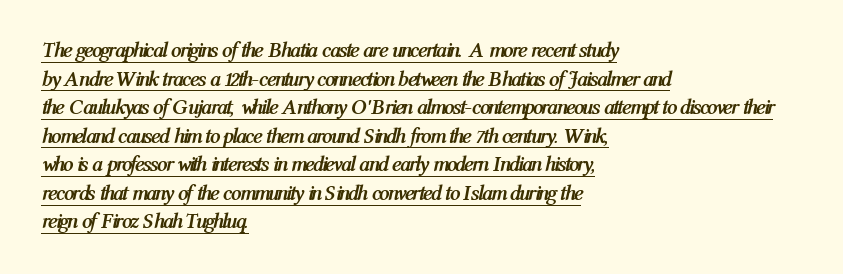
The paragraph shown leans on its left margin. In terms of weight, the rendering is a true, heavy bold. The whole block is typeset with a tilt. The block of text has a typical density, with ordinary space between rows. Glyph-to-glyph distance matches everyday printed text. Underlining? Definitely there.
